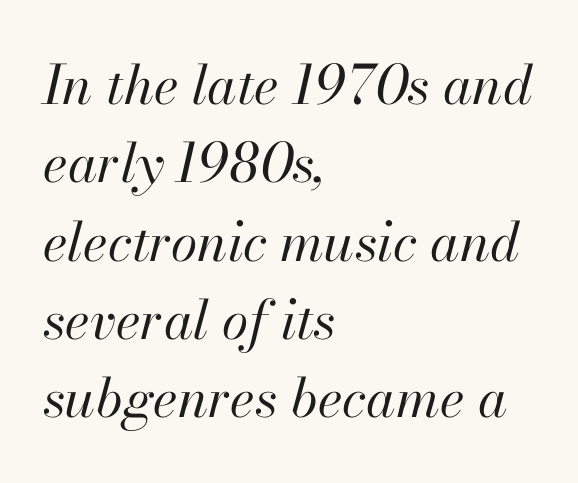
The image shows 54 px regular-weight type, italic (leaning right); set left-aligned, normal line spacing (1.45x), normal letter spacing, not underlined; high stroke contrast and a small x-height.
